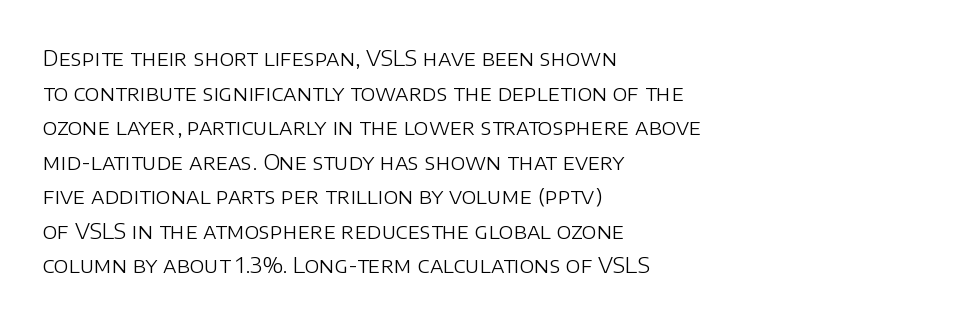
Q: Is the text bold? A: No.
Q: Is the text italic (slanted)? A: No, it is upright.
Q: Is the text underlined? A: No.
Q: How is the paragraph aligned? A: Left-aligned.
Q: Is the spacing between letters normal or unusually wide? A: Normal.
Q: Is the spacing between lines tight, normal or loose? A: Normal.
